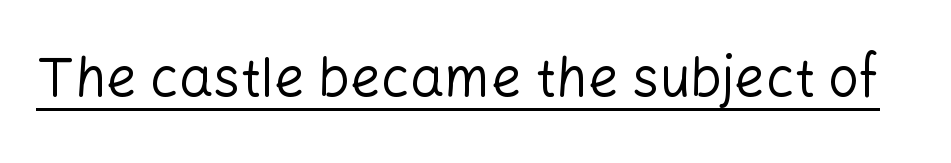
No letter is thick-stroked: the sample isn't bold. Default kerning and tracking; the words read as compact shapes. The face used here is proportionally spaced, like ordinary book or web type. Is there any slant? The stems are plumb.
